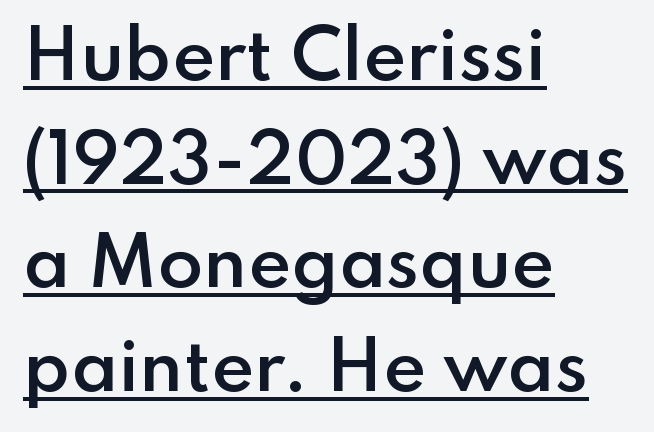
The specimen includes a rule beneath the text block's lines. The vertical gap from one line to the next is medium. Which margin do the lines hug? The left one — the right edge is uneven. Spacing between characters is what you'd get straight out of the box. The passage shown is typeset with a sans-serif family. Semibold letterforms, between regular and bold.
